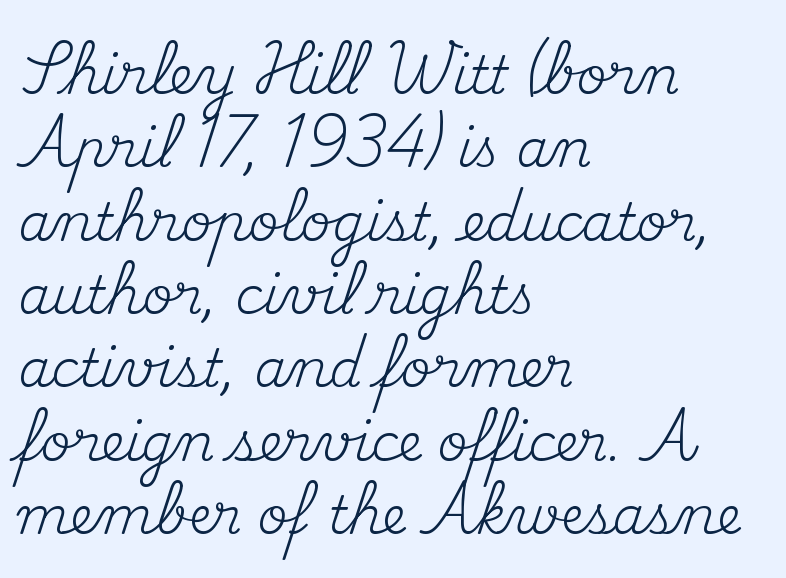
The image shows 52 px regular-weight serif type; set left-aligned, normal line spacing (1.41x), normal letter spacing, not underlined; medium stroke contrast and a small x-height.
